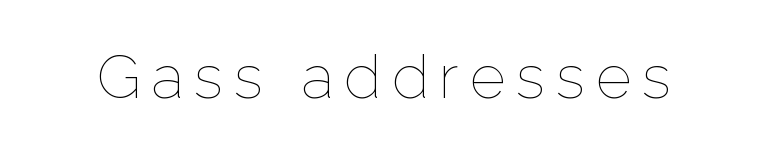
Q: Is the text bold? A: No.
Q: Is the text italic (slanted)? A: No, it is upright.
Q: Is the text underlined? A: No.
Q: Width (condensed, normal, or wide)? A: Normal.
Q: Stroke contrast? A: Low.
Q: x-height? A: Medium.
Q: Monospaced? A: No.
